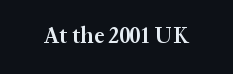
The image shows 23 px text type, upright; set normal letter spacing, not underlined.
